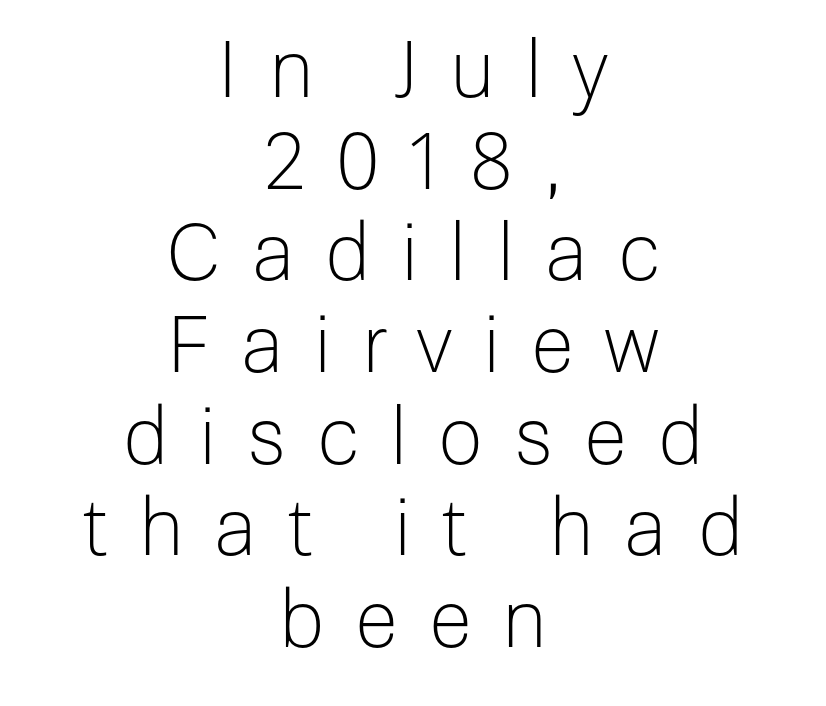
{"serif": "no", "italic": "no", "bold": "no", "weight": "light", "width": "normal", "stroke_contrast": "low", "x_height": "medium", "monospaced": "no", "underline": "no", "align": "center", "line_spacing_ratio": 1.16, "letter_spacing": "wide", "letter_spacing_em": 0.39, "glyph_px": 79}
